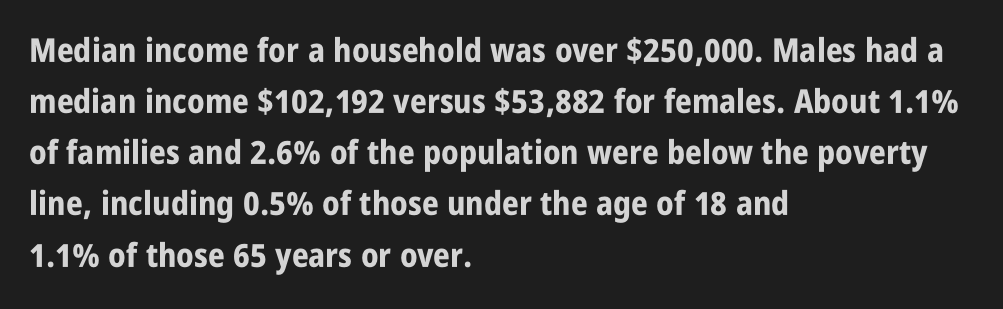
{"serif": "no", "italic": "no", "bold": "yes", "weight": "bold", "width": "condensed", "stroke_contrast": "low", "x_height": "large", "monospaced": "no", "underline": "no", "align": "left", "line_spacing": "normal", "line_spacing_ratio": 1.55, "letter_spacing": "normal", "letter_spacing_em": 0.0, "glyph_px": 33}
